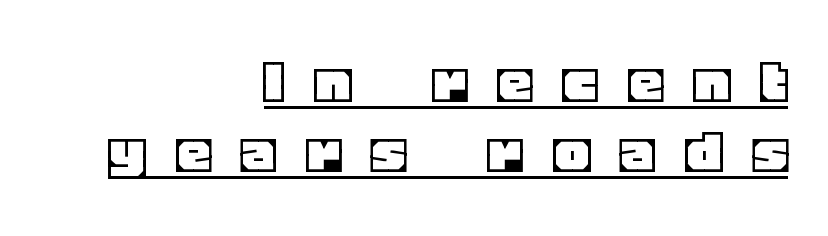
One-word summary of the alignment: right. The block of text is dense from top to bottom, with scant space between rows. The tracking jumps out immediately: characters are airy and widely separated. Posture: upright roman. Here the designer chose a conventional face with non-uniform glyph widths.
